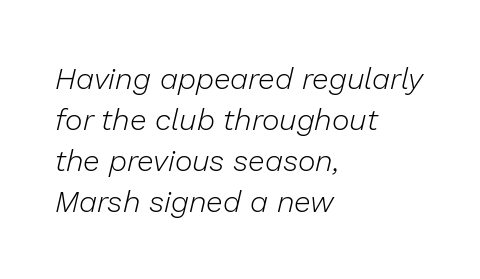
Q: Is the text bold? A: No.
Q: Is the text italic (slanted)? A: Yes, it leans right by about 13 degrees.
Q: Is the text underlined? A: No.
Q: How is the paragraph aligned? A: Left-aligned.
Q: Is the spacing between letters normal or unusually wide? A: Normal.
Q: Is the spacing between lines tight, normal or loose? A: Normal.
Q: Width (condensed, normal, or wide)? A: Normal.
Q: Stroke contrast? A: Low.
Q: x-height? A: Medium.
Q: Monospaced? A: No.
